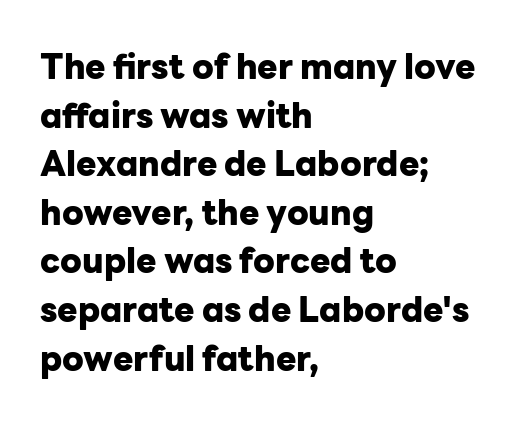
Typeset ragged right — the left edge is the straight one. Rule under the text: the space is simply empty. Nothing sits at the stroke ends, so this counts as sans-serif. A typesetter would call this proportional, since set widths differ per character. Italic: no, the glyphs are upright roman.
